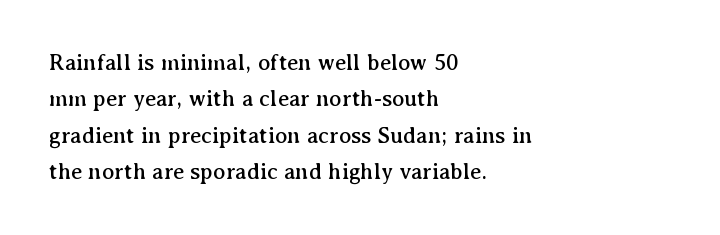
Style check: upright. Honestly, the letter spacing is just normal — you wouldn't notice it. Short and long lines alike share a common starting point at left. Any mark beneath the type? The region is blank. Interline gaps are of average width in this sample.
